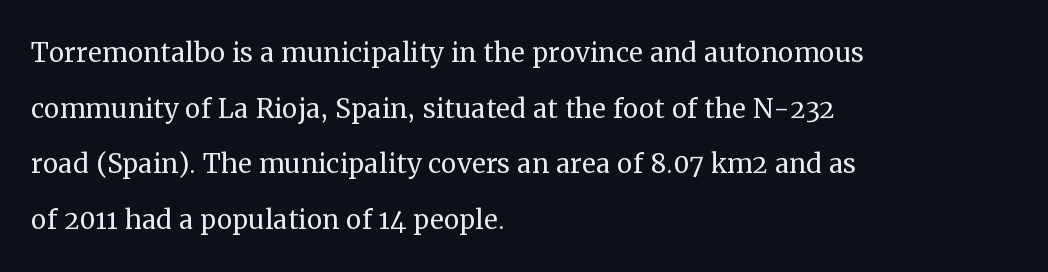
Q: Is the text bold? A: No.
Q: Is the text italic (slanted)? A: No, it is upright.
Q: Is the typeface a serif or a sans-serif typeface? A: Serif.
Q: Is the text underlined? A: No.
Q: How is the paragraph aligned? A: Left-aligned.
Q: Is the spacing between letters normal or unusually wide? A: Normal.
Q: Is the spacing between lines tight, normal or loose? A: Normal.
Q: Width (condensed, normal, or wide)? A: Normal.
Q: Stroke contrast? A: Medium.
Q: x-height? A: Medium.
Q: Monospaced? A: No.
